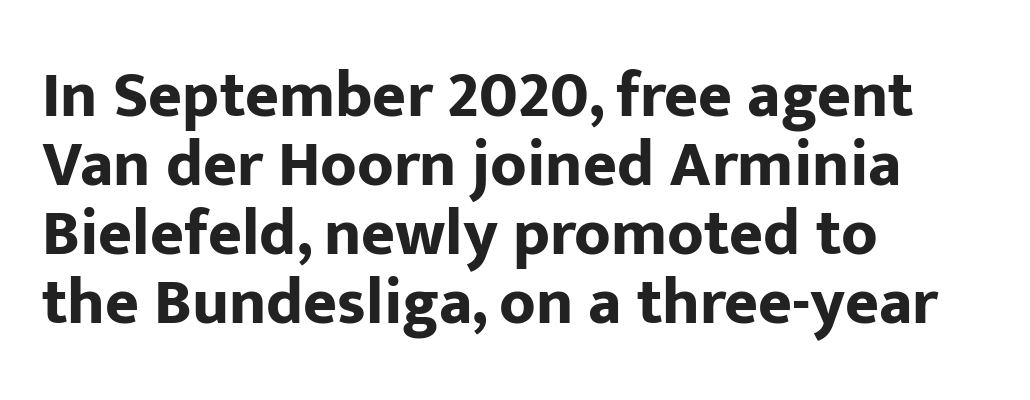
Is this a fixed-width face? No — the glyphs have proportional, varying widths. The face used here is a sans, in the tradition of grotesques and geometrics. You could barely slide anything between these rows. Italic? Not at all — the glyphs are vertical. Quick note: underline off. Where is the straight margin? On the left.
